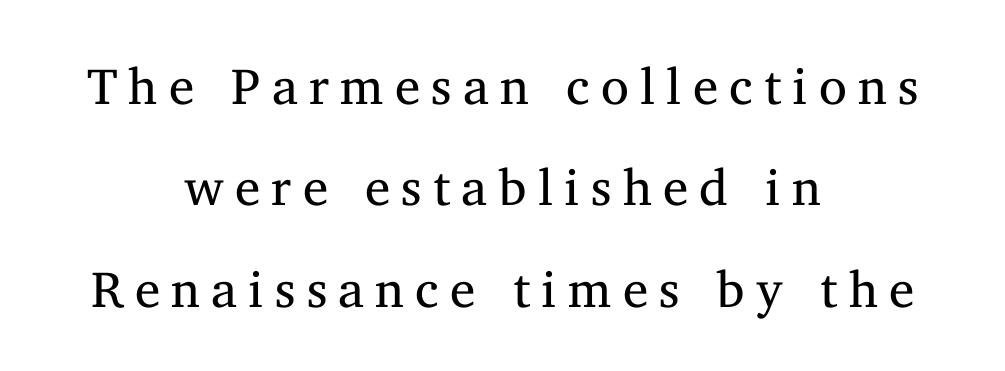
The typesetter chose a symmetrical, centered arrangement here. The typography opts for an upright posture over an oblique one. You could not count columns in this text — the font is proportionally spaced. Glance below the letters and you will spot only blank space. Spacing between characters has been opened up far beyond the box default.
